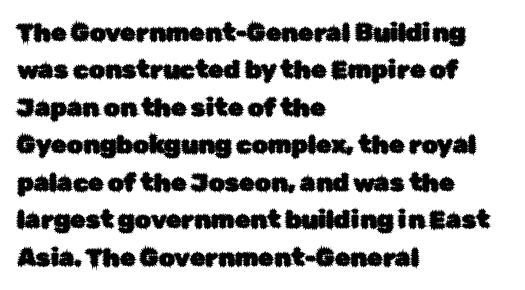
The rendering anchors every line to the left-hand side. The vertical gap from one line to the next is medium. The letterforms sit shoulder to shoulder at normal distance. Lines of text with bare space underneath. This is roman type, the default non-slanted kind.
